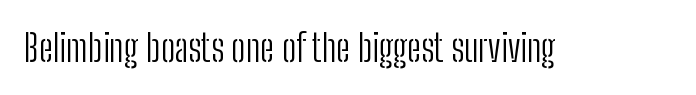
{"serif": "no", "italic": "no", "bold": "no", "weight": "light", "width": "condensed", "stroke_contrast": "low", "x_height": "medium", "monospaced": "no", "underline": "no", "letter_spacing": "normal", "letter_spacing_em": 0.0, "glyph_px": 38}
